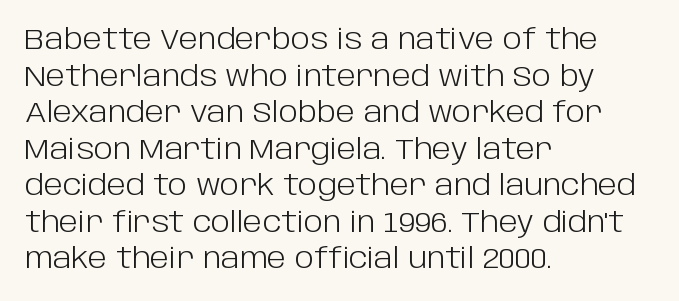
The image shows 29 px light sans-serif type, upright; set left-aligned, normal line spacing (1.26x), normal letter spacing, not underlined; low stroke contrast and a large x-height.
